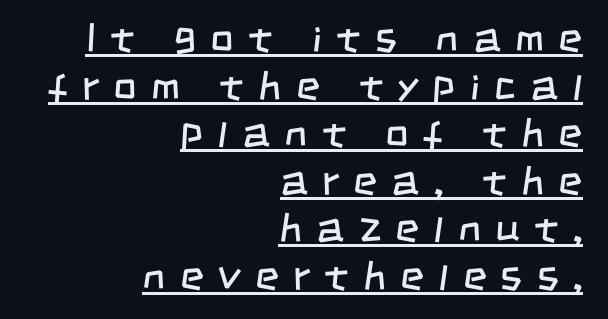
Reading down the block, your eye finds every line finishing at a fixed right position. Proportional: the letters do not fall into vertical columns. The designer went with a sans here, leaving each stem footless. A light-to-regular cut is what we see here. Glance below the letters and you will spot a drawn line.
